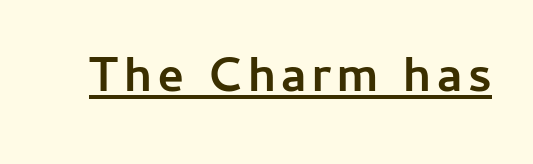
Q: Is the text bold? A: Yes.
Q: Is the text italic (slanted)? A: No, it is upright.
Q: Is the typeface a serif or a sans-serif typeface? A: Sans-serif.
Q: Is the text underlined? A: Yes.
Q: Width (condensed, normal, or wide)? A: Normal.
Q: Stroke contrast? A: Low.
Q: x-height? A: Medium.
Q: Monospaced? A: No.
